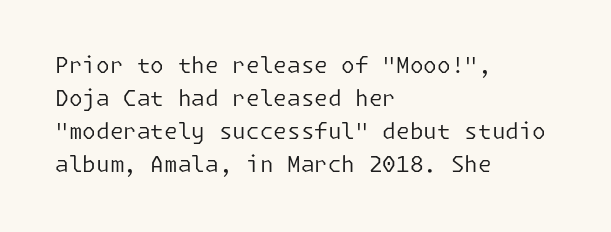
In terms of leading, this rendering sits right in the middle. Quick note: not italic, upright. Stems here are at most as thick as an everyday book face. Letter spacing: default.
